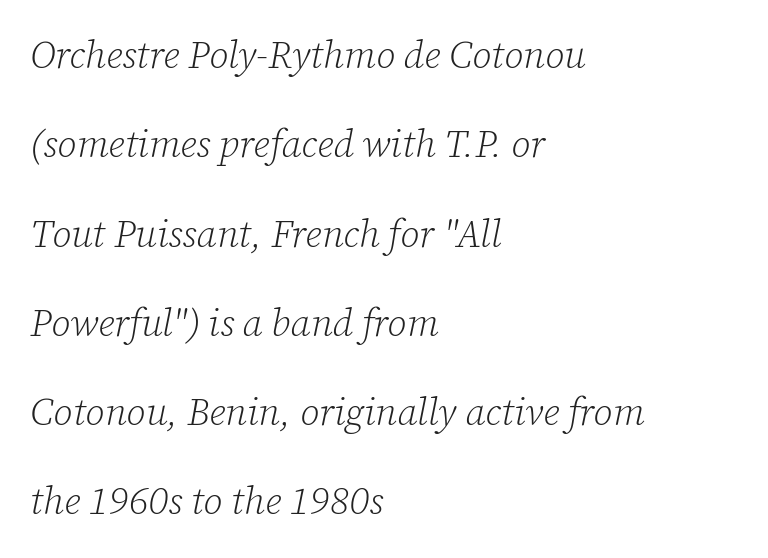
{"serif": "yes", "italic": "yes", "lean": "right", "slant_degrees": 12, "bold": "no", "weight": "light", "width": "normal", "stroke_contrast": "low", "x_height": "medium", "monospaced": "no", "underline": "no", "align": "left", "line_spacing": "loose", "line_spacing_ratio": 2.35, "letter_spacing": "normal", "letter_spacing_em": 0.0, "glyph_px": 38}
